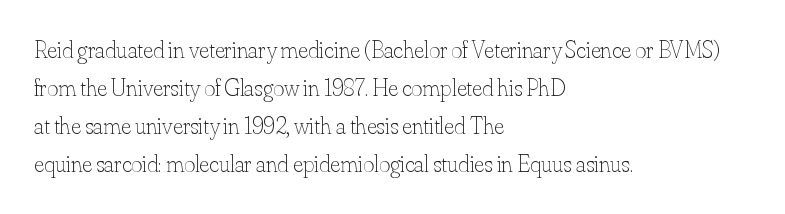
Is there much room between lines? A standard amount, neither cramped nor airy. A roman cut, with each character standing at attention. How are the letters spaced? Ordinarily, with no added tracking. This rendering features lettering with no underline. The paragraph shown leans on its left margin. The weight tops out at a normal text grade.
